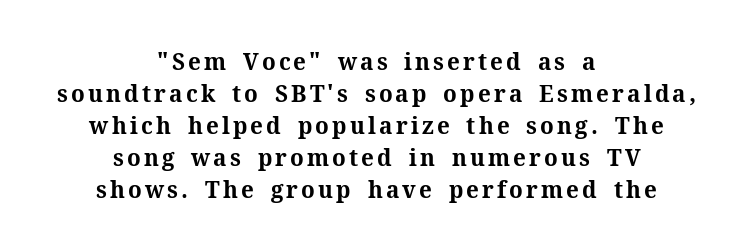
{"italic": "no", "bold": "yes", "underline": "no", "align": "center", "line_spacing": "normal", "line_spacing_ratio": 1.33, "glyph_px": 24}
